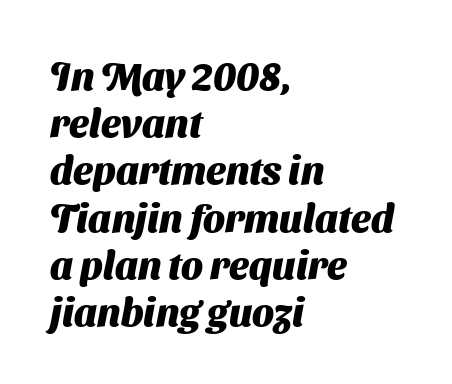
The face used here has the dense, thick strokes of a bold. Spacing verdict: proportional, widths tailored to each character. The zone under the glyphs is completely vacant. The text was rendered using a sans face with plain stroke endings. The lines are quadded left.
